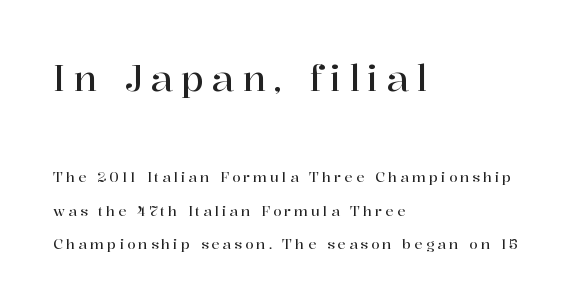
The image shows 36 px serif type, upright; set left-aligned, loose line spacing (2.38x), unusually wide letter spacing (+0.21 em), not underlined; the first (top) block is 2.57x larger; high stroke contrast and a medium x-height.
